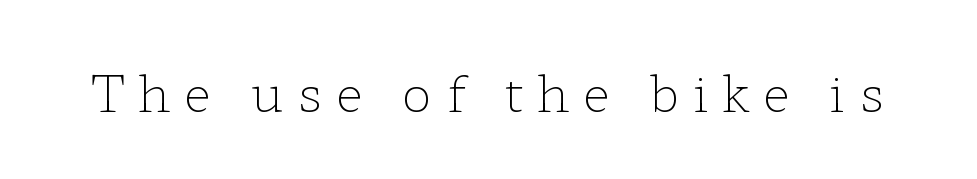
Q: Is the text bold? A: No.
Q: Is the text italic (slanted)? A: No, it is upright.
Q: Is the typeface a serif or a sans-serif typeface? A: Serif.
Q: Is the text underlined? A: No.
Q: Is the spacing between letters normal or unusually wide? A: Unusually wide.
Q: Width (condensed, normal, or wide)? A: Wide.
Q: Stroke contrast? A: Low.
Q: x-height? A: Medium.
Q: Monospaced? A: No.
